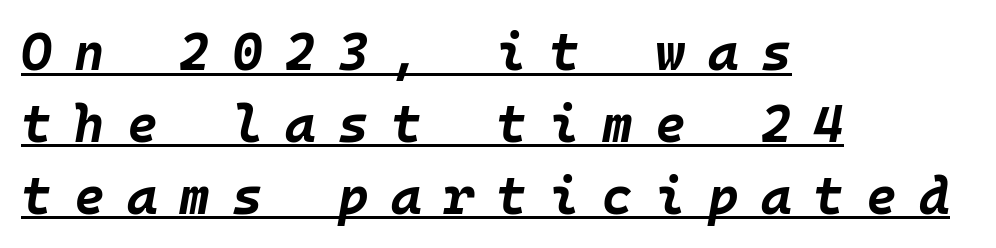
{"italic": "yes", "lean": "right", "slant_degrees": 10, "bold": "yes", "weight": "bold", "width": "normal", "stroke_contrast": "low", "x_height": "large", "monospaced": "yes", "underline": "yes", "align": "left", "line_spacing": "normal", "line_spacing_ratio": 1.38, "letter_spacing": "wide", "letter_spacing_em": 0.43, "glyph_px": 52}
